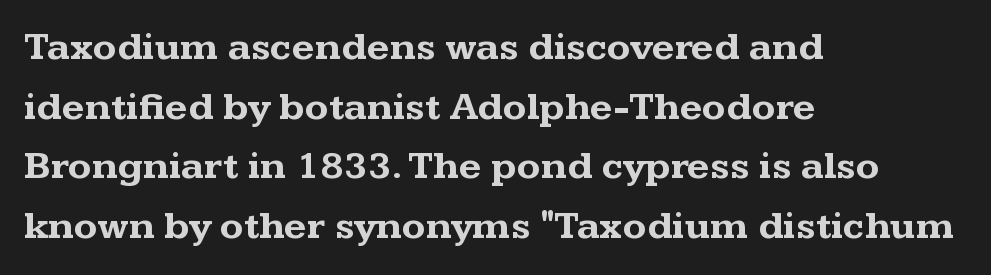
The image shows 39 px bold, wide serif type, upright; set left-aligned, normal line spacing (1.53x), normal letter spacing, not underlined; medium stroke contrast and a medium x-height.
